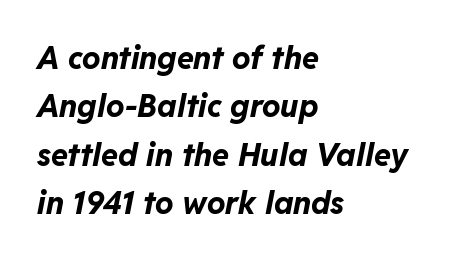
The image shows 31 px bold type, italic (leaning right); set left-aligned, normal line spacing (1.56x), normal letter spacing, not underlined; low stroke contrast and a medium x-height.
